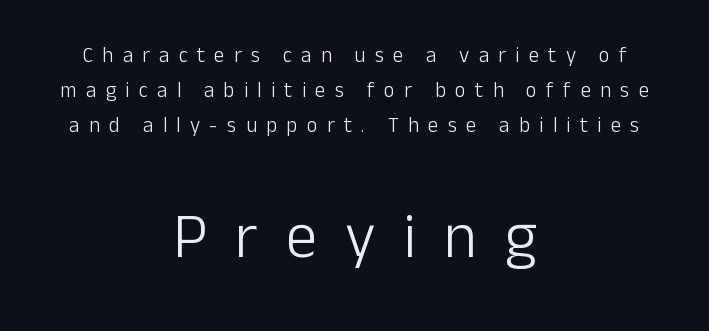
This layout puts the modest block above and the oversized block below. I'd call this a sans setting — the letters go barefoot. Do the characters align in a grid? No, the font is proportional. A roman cut, with each character standing at attention. Letter spacing: wide. The strokes are not fattened; the text isn't bold.
